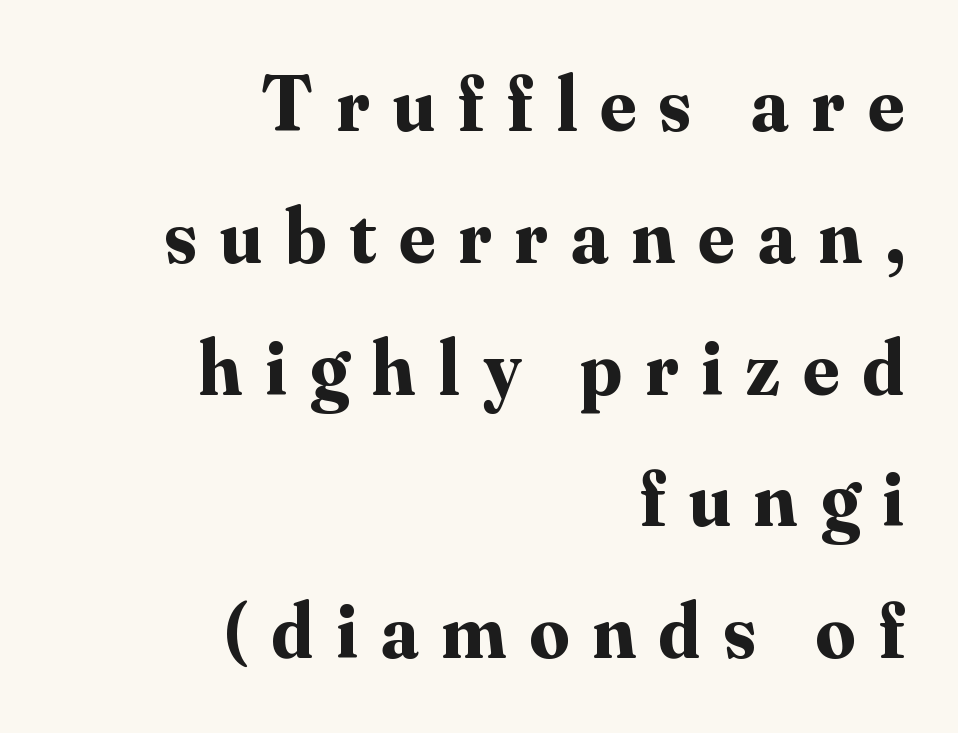
{"serif": "yes", "italic": "no", "bold": "yes", "weight": "bold", "width": "normal", "stroke_contrast": "medium", "x_height": "small", "monospaced": "no", "underline": "no", "align": "right", "line_spacing": "normal", "line_spacing_ratio": 1.69, "letter_spacing": "wide", "letter_spacing_em": 0.3, "glyph_px": 78}
